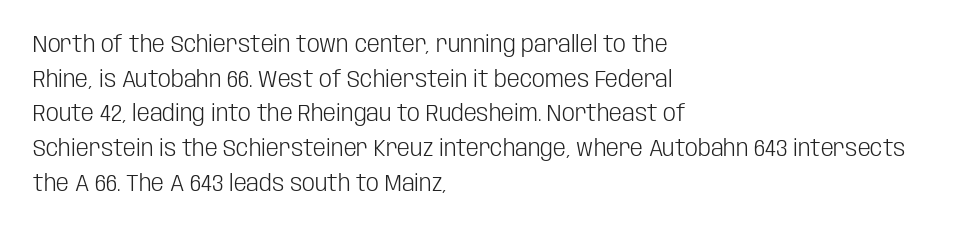
The image shows 23 px text type, upright; set left-aligned, normal line spacing (1.51x), normal letter spacing, not underlined.
